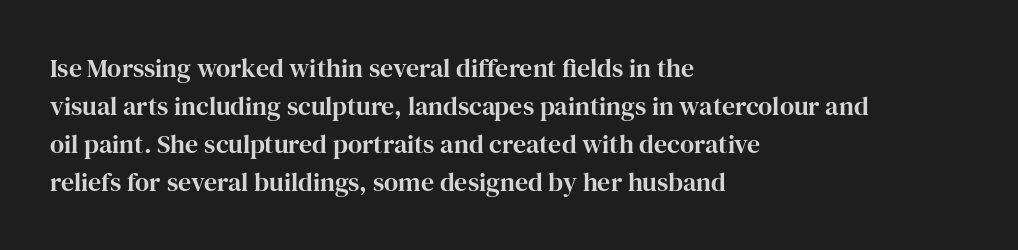
{"italic": "no", "underline": "no", "align": "left", "line_spacing": "normal", "line_spacing_ratio": 1.46, "letter_spacing": "normal", "letter_spacing_em": 0.0, "glyph_px": 26}
